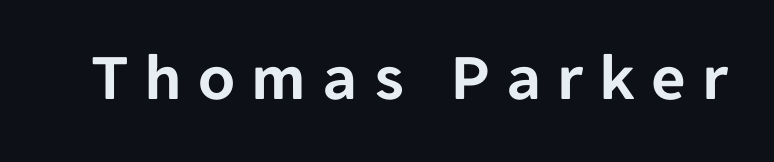
{"serif": "no", "italic": "no", "width": "normal", "stroke_contrast": "low", "x_height": "medium", "monospaced": "no", "underline": "no", "letter_spacing": "wide", "letter_spacing_em": 0.24, "glyph_px": 67}
